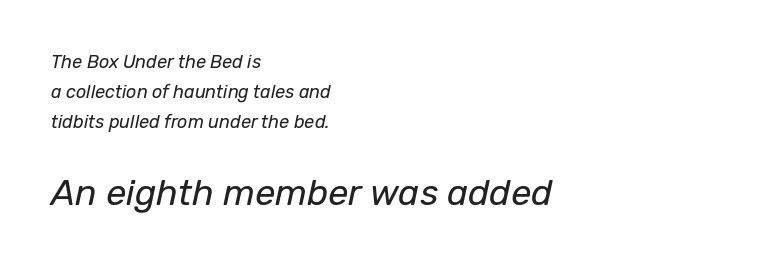
The image shows 36 px regular-weight type, italic (leaning right); set left-aligned, normal line spacing (1.68x), normal letter spacing, not underlined; the second (bottom) block is 2.0x larger; low stroke contrast and a medium x-height.
